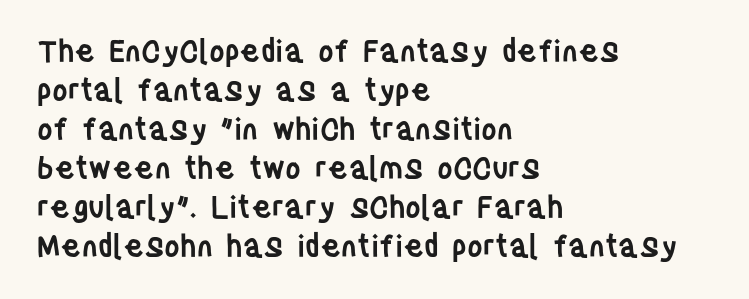
Q: Is the text bold? A: Semi-bold.
Q: Is the text italic (slanted)? A: No, it is upright.
Q: Is the typeface a serif or a sans-serif typeface? A: Sans-serif.
Q: Is the text underlined? A: No.
Q: How is the paragraph aligned? A: Left-aligned.
Q: Is the spacing between letters normal or unusually wide? A: Normal.
Q: Is the spacing between lines tight, normal or loose? A: Normal.
Q: Width (condensed, normal, or wide)? A: Condensed.
Q: Stroke contrast? A: Low.
Q: x-height? A: Large.
Q: Monospaced? A: No.
